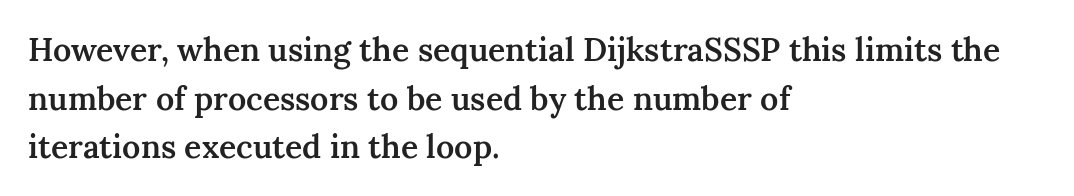
Q: Is the text bold? A: Semi-bold.
Q: Is the text italic (slanted)? A: No, it is upright.
Q: Is the typeface a serif or a sans-serif typeface? A: Serif.
Q: Is the text underlined? A: No.
Q: How is the paragraph aligned? A: Left-aligned.
Q: Is the spacing between letters normal or unusually wide? A: Normal.
Q: Is the spacing between lines tight, normal or loose? A: Normal.
Q: Width (condensed, normal, or wide)? A: Normal.
Q: Stroke contrast? A: Medium.
Q: x-height? A: Medium.
Q: Monospaced? A: No.
